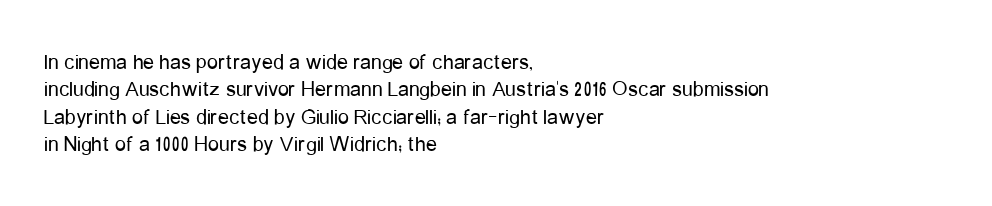
The image shows 22 px text type, upright; set left-aligned, normal line spacing (1.25x), normal letter spacing, not underlined.
